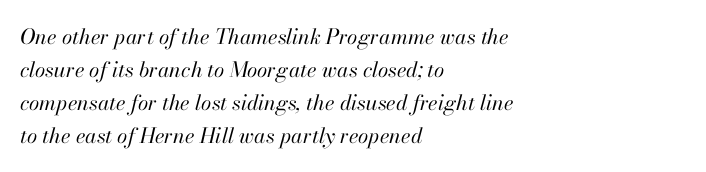
{"italic": "yes", "lean": "right", "slant_degrees": 13, "bold": "no", "underline": "no", "align": "left", "line_spacing": "normal", "line_spacing_ratio": 1.57, "letter_spacing": "normal", "letter_spacing_em": 0.0, "glyph_px": 21}
